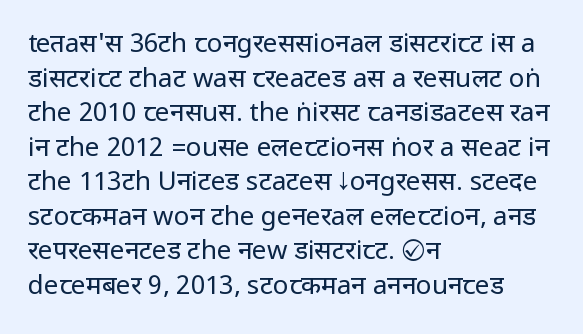
{"italic": "no", "bold": "no", "underline": "no", "align": "left", "line_spacing": "normal", "line_spacing_ratio": 1.33, "letter_spacing": "normal", "letter_spacing_em": 0.0, "glyph_px": 26}
